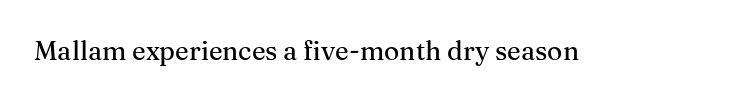
Q: Is the text italic (slanted)? A: No, it is upright.
Q: Is the text underlined? A: No.
Q: Is the spacing between letters normal or unusually wide? A: Normal.
